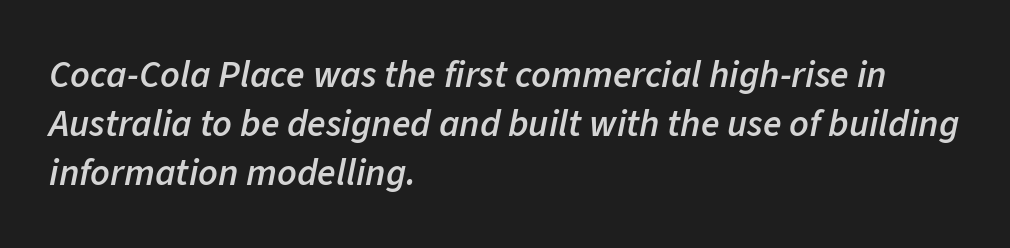
The image shows 38 px semibold type, italic (leaning right); set left-aligned, normal line spacing (1.29x), normal letter spacing, not underlined; low stroke contrast and a medium x-height.
